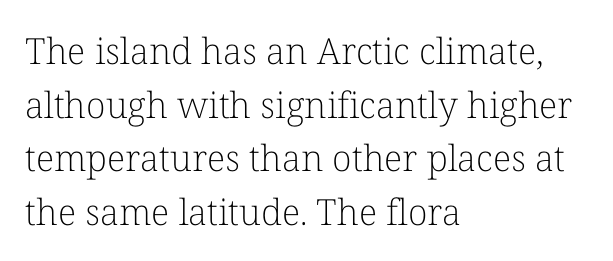
Q: Is the text bold? A: No.
Q: Is the text italic (slanted)? A: No, it is upright.
Q: Is the typeface a serif or a sans-serif typeface? A: Serif.
Q: Is the text underlined? A: No.
Q: How is the paragraph aligned? A: Left-aligned.
Q: Is the spacing between letters normal or unusually wide? A: Normal.
Q: Is the spacing between lines tight, normal or loose? A: Normal.
Q: Width (condensed, normal, or wide)? A: Normal.
Q: Stroke contrast? A: Low.
Q: x-height? A: Medium.
Q: Monospaced? A: No.
